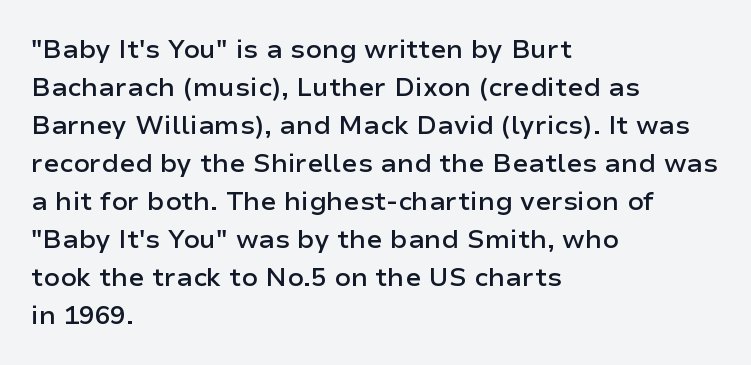
The image shows 26 px text type, upright; set left-aligned, normal line spacing (1.46x), normal letter spacing, not underlined.
